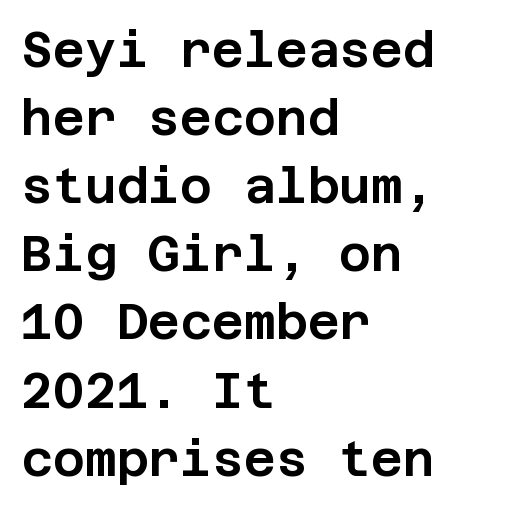
The image shows 49 px sans-serif type, upright; set left-aligned, normal line spacing (1.39x), normal letter spacing, not underlined; low stroke contrast and a large x-height.
